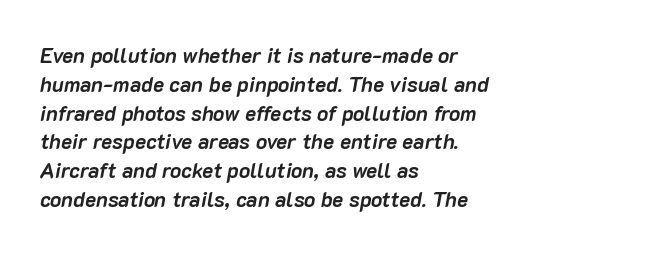
Q: Is the text bold? A: Yes.
Q: Is the text italic (slanted)? A: Yes, it leans right by about 10 degrees.
Q: Is the text underlined? A: No.
Q: How is the paragraph aligned? A: Left-aligned.
Q: Is the spacing between letters normal or unusually wide? A: Normal.
Q: Is the spacing between lines tight, normal or loose? A: Normal.
